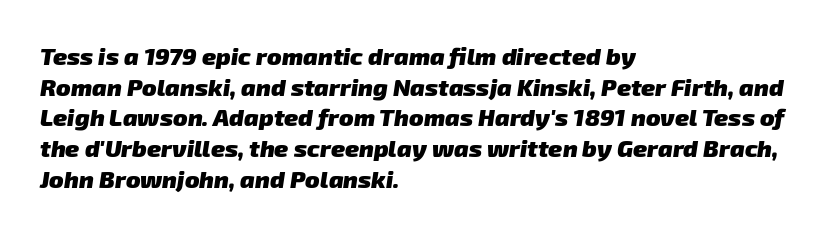
Q: Is the text bold? A: Yes.
Q: Is the text underlined? A: No.
Q: How is the paragraph aligned? A: Left-aligned.
Q: Is the spacing between letters normal or unusually wide? A: Normal.
Q: Is the spacing between lines tight, normal or loose? A: Normal.
